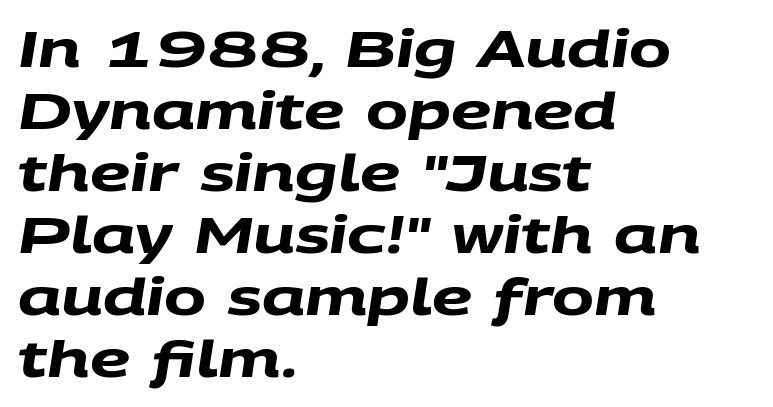
Glance below the letters and you will spot only blank space. Each letter keeps its own natural width here, so spacing adapts to shape. Serif or sans? Sans — the stroke terminals are bare. This rendering uses left alignment, leaving the right contour irregular.
